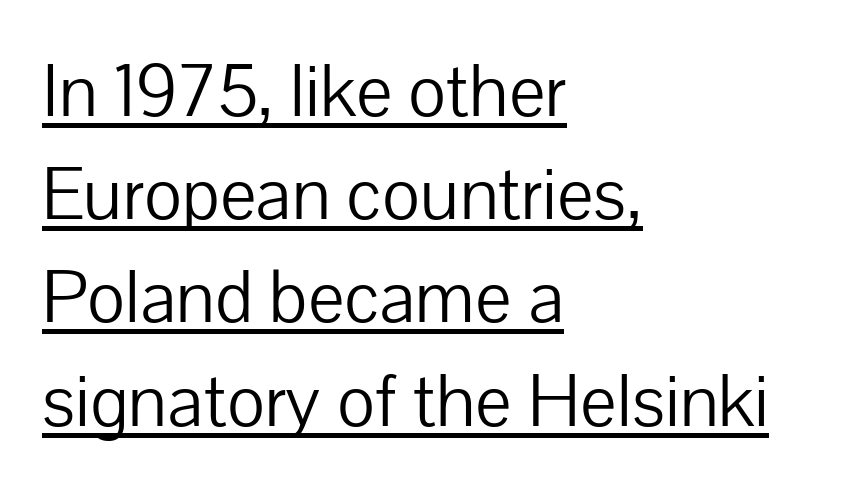
Q: Is the text bold? A: No.
Q: Is the text italic (slanted)? A: No, it is upright.
Q: Is the typeface a serif or a sans-serif typeface? A: Sans-serif.
Q: Is the text underlined? A: Yes.
Q: How is the paragraph aligned? A: Left-aligned.
Q: Is the spacing between letters normal or unusually wide? A: Normal.
Q: Is the spacing between lines tight, normal or loose? A: Normal.
Q: Width (condensed, normal, or wide)? A: Normal.
Q: Stroke contrast? A: Low.
Q: x-height? A: Medium.
Q: Monospaced? A: No.
